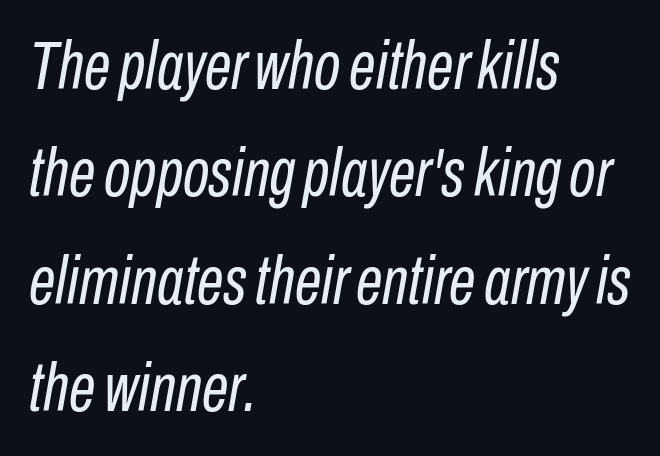
{"italic": "yes", "lean": "right", "slant_degrees": 10, "bold": "no", "weight": "regular", "width": "condensed", "stroke_contrast": "low", "x_height": "medium", "monospaced": "no", "underline": "no", "align": "left", "line_spacing": "normal", "line_spacing_ratio": 1.58, "letter_spacing": "normal", "letter_spacing_em": 0.0, "glyph_px": 68}
